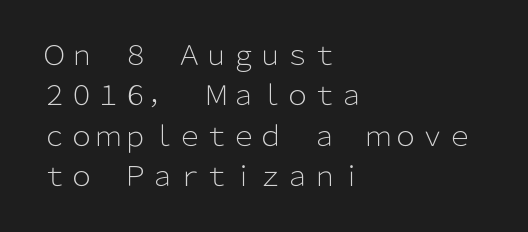
The image shows 27 px text type, upright; set left-aligned, normal line spacing (1.5x), normal letter spacing, not underlined.
